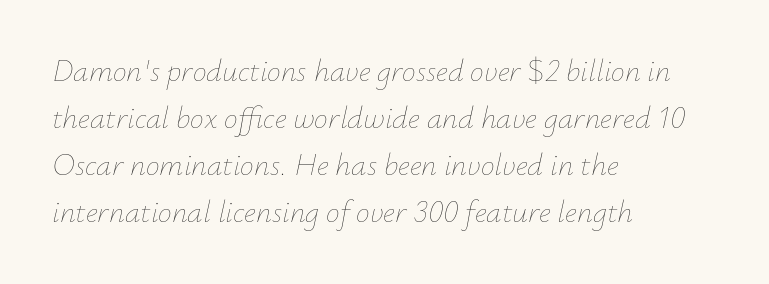
A typesetter would call this proportional, since set widths differ per character. Is the type slanted? Yes — the strokes lean at a clear angle. No extra tracking has been applied to these lines. The ragged edge is on the right, which tells us the setting is flush left. Whoever set this chose a conventional vertical rhythm.
